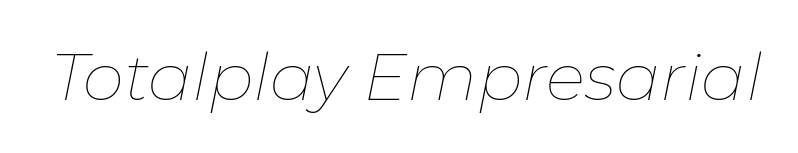
Q: Is the text bold? A: No.
Q: Is the text italic (slanted)? A: Yes, it leans right by about 11 degrees.
Q: Is the text underlined? A: No.
Q: Is the spacing between letters normal or unusually wide? A: Normal.
Q: Width (condensed, normal, or wide)? A: Normal.
Q: Stroke contrast? A: Low.
Q: x-height? A: Medium.
Q: Monospaced? A: No.
